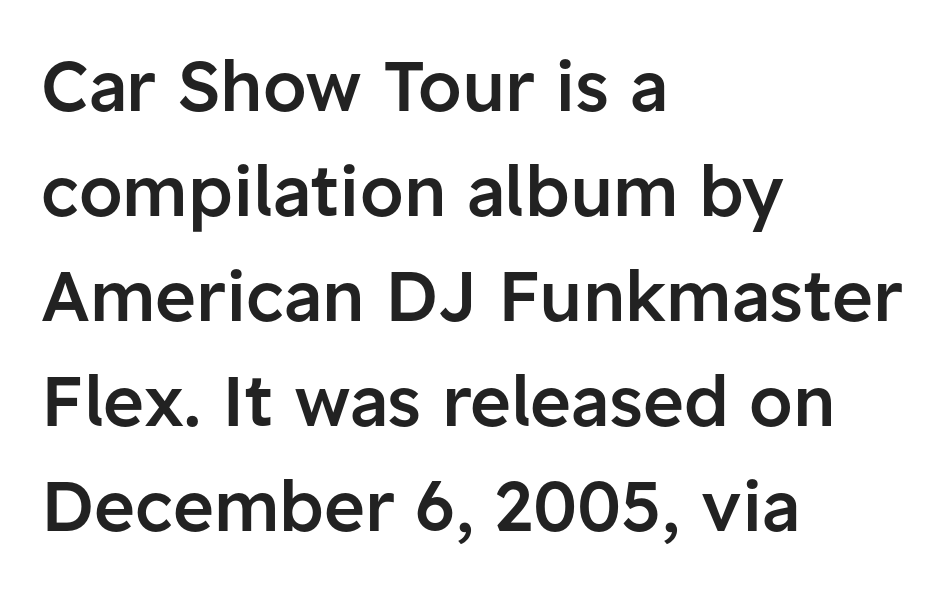
Q: Is the text bold? A: Semi-bold.
Q: Is the text italic (slanted)? A: No, it is upright.
Q: Is the typeface a serif or a sans-serif typeface? A: Sans-serif.
Q: Is the text underlined? A: No.
Q: How is the paragraph aligned? A: Left-aligned.
Q: Is the spacing between letters normal or unusually wide? A: Normal.
Q: Is the spacing between lines tight, normal or loose? A: Normal.
Q: Width (condensed, normal, or wide)? A: Normal.
Q: Stroke contrast? A: Low.
Q: x-height? A: Medium.
Q: Monospaced? A: No.
